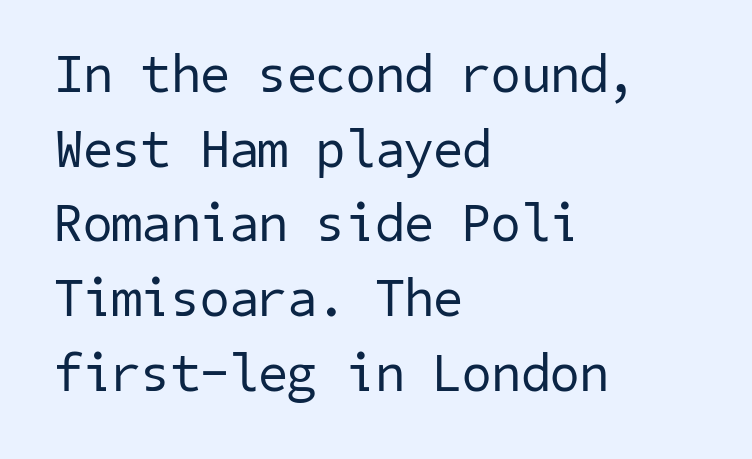
The image shows 53 px regular-weight sans-serif type; set left-aligned, normal line spacing (1.41x), normal letter spacing, not underlined; low stroke contrast and a medium x-height.
